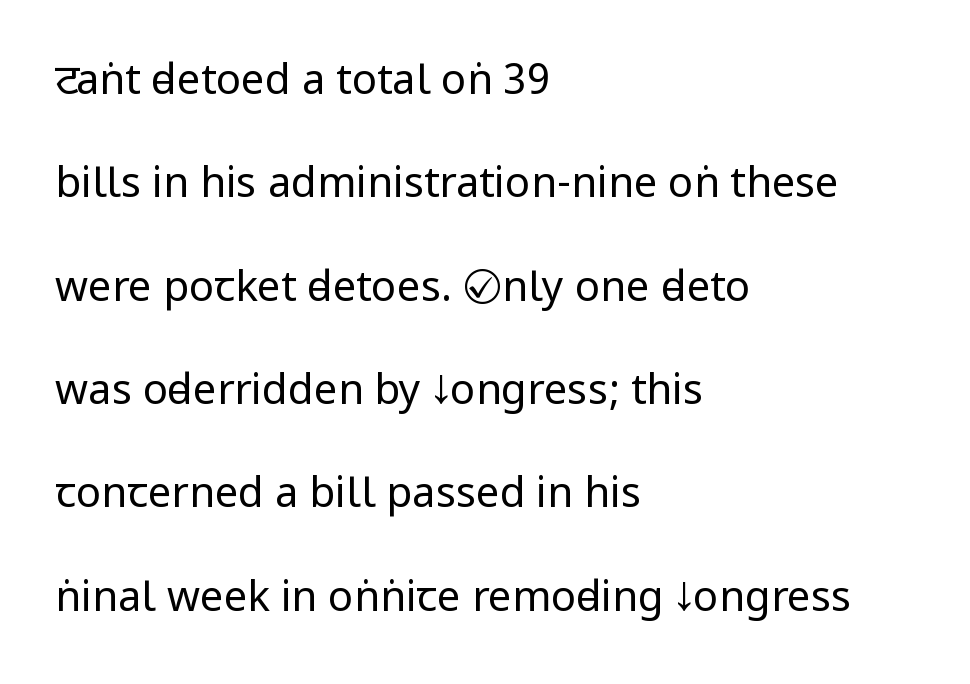
Q: Is the text bold? A: No.
Q: Is the text italic (slanted)? A: No, it is upright.
Q: Is the typeface a serif or a sans-serif typeface? A: Sans-serif.
Q: Is the text underlined? A: No.
Q: How is the paragraph aligned? A: Left-aligned.
Q: Is the spacing between letters normal or unusually wide? A: Normal.
Q: Is the spacing between lines tight, normal or loose? A: Loose.
Q: Width (condensed, normal, or wide)? A: Condensed.
Q: Stroke contrast? A: Low.
Q: x-height? A: Large.
Q: Monospaced? A: No.
